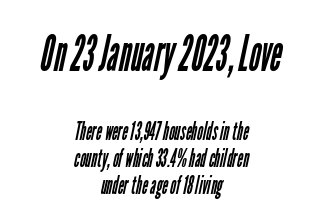
On a weight scale, this lands at 450 or below. One glance says dense: line gaps are narrower than usual. This sample uses a sans-serif face. These lines stack symmetrically, like a column narrowing and widening about its center. Spacing verdict: proportional, widths tailored to each character.
